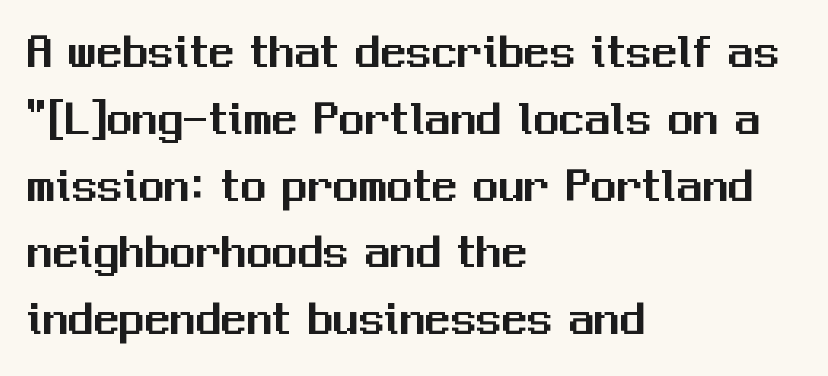
{"serif": "no", "italic": "no", "width": "normal", "stroke_contrast": "medium", "x_height": "medium", "monospaced": "no", "underline": "no", "align": "left", "line_spacing": "normal", "line_spacing_ratio": 1.31, "letter_spacing": "normal", "letter_spacing_em": 0.0, "glyph_px": 51}
